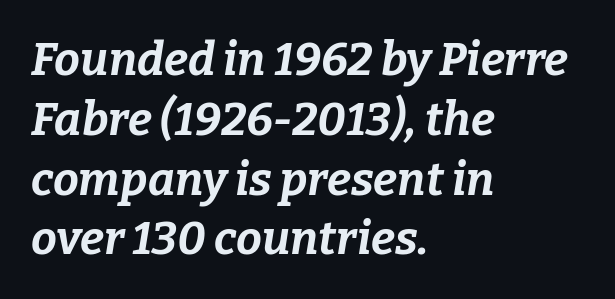
Strokes here are thick enough to call this a true bold. The glyphs are unaccompanied by any horizontal stroke below them. The letters sit at their default tracking, neither squeezed nor spread. The passage is arranged the way most books set body copy — flush left. The face used here is proportionally spaced, like ordinary book or web type.
